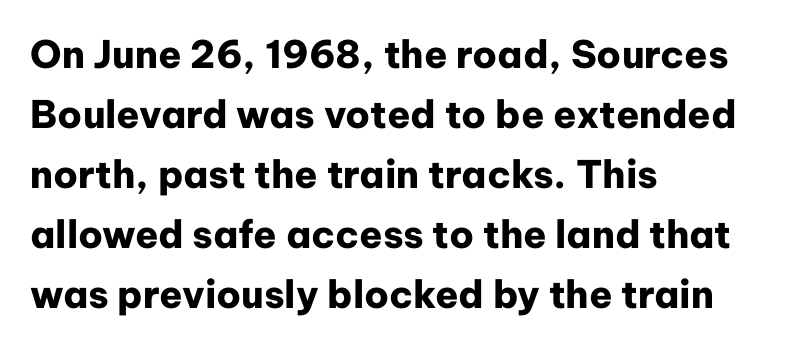
The image shows 38 px heavy sans-serif type, upright; set left-aligned, normal line spacing (1.58x), normal letter spacing, not underlined; low stroke contrast and a medium x-height.
